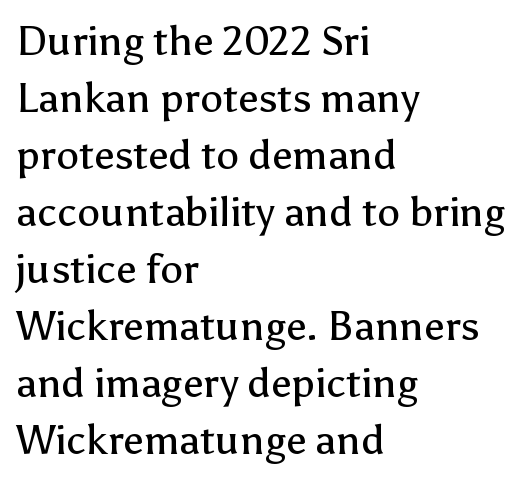
Just letters on the line, the space beneath them empty. In terms of posture, this sample is upright. Proportional: the letters do not fall into vertical columns. Baseline-to-baseline distance is the conventional proportion of letter height. The text block is weighted toward the left margin, trailing off unevenly rightward. The rendering keeps characters at their native spacing.
